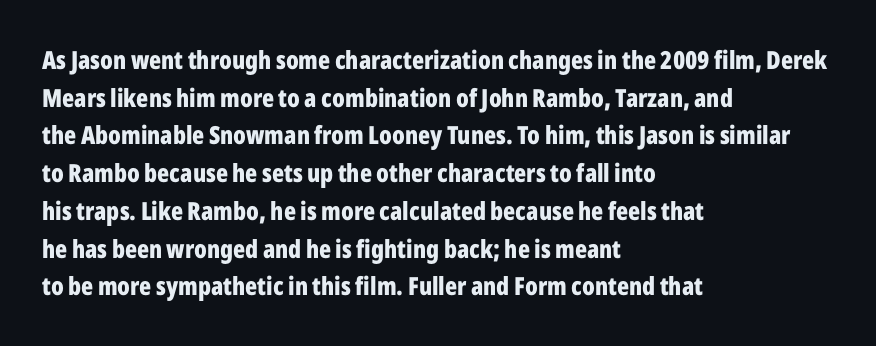
{"italic": "no", "bold": "yes", "underline": "no", "align": "left", "line_spacing": "normal", "line_spacing_ratio": 1.51, "letter_spacing": "normal", "letter_spacing_em": 0.0, "glyph_px": 25}
